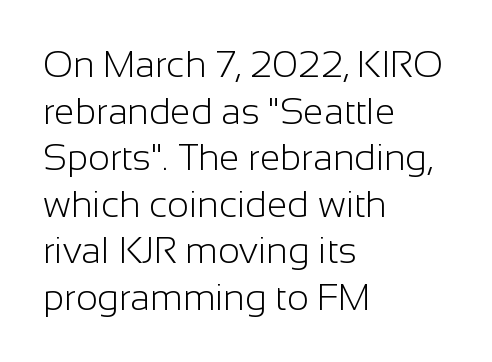
The image shows 37 px light sans-serif type, upright; set left-aligned, normal line spacing (1.26x), normal letter spacing, not underlined; low stroke contrast and a medium x-height.
